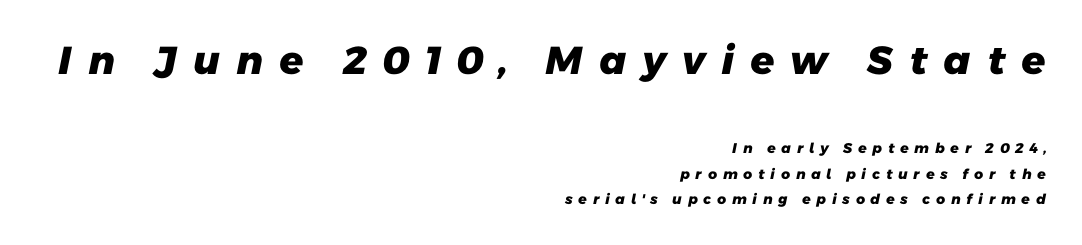
Q: Is the text bold? A: Yes.
Q: Is the typeface a serif or a sans-serif typeface? A: Sans-serif.
Q: Is the text underlined? A: No.
Q: How is the paragraph aligned? A: Right-aligned.
Q: Is the spacing between letters normal or unusually wide? A: Unusually wide.
Q: Which block of text is set in a larger size, the first (top) or the second (bottom)? A: The first (top) one.
Q: Width (condensed, normal, or wide)? A: Normal.
Q: Stroke contrast? A: Low.
Q: x-height? A: Medium.
Q: Monospaced? A: No.
